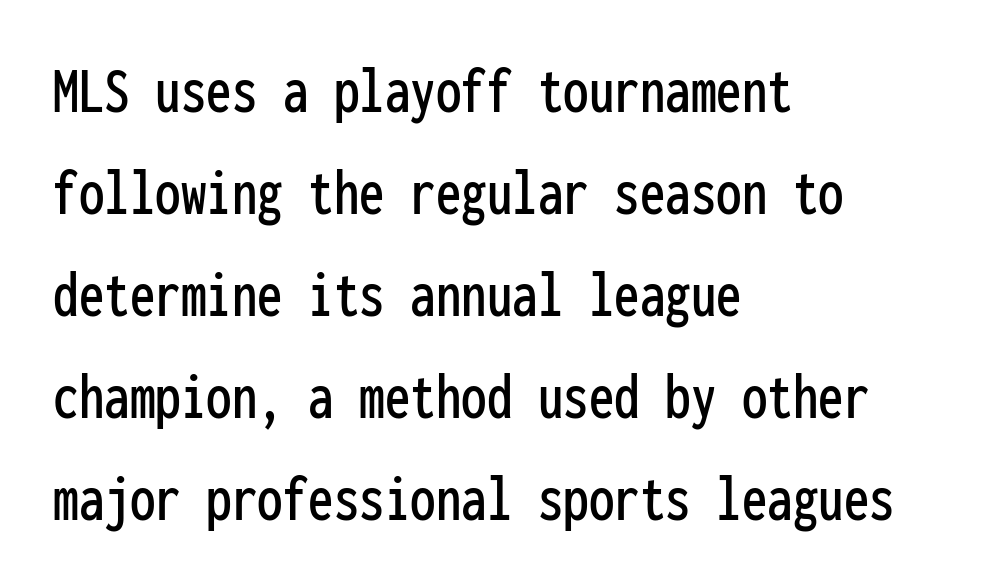
Beneath every word, the page is bare. The font family rendered here belongs to the sans-serif group. A typesetter would call this monospace, since all characters share one set width. The passage shown stacks its lines at a standard gap. Tracking here is standard; glyphs follow each other at the usual distance.
